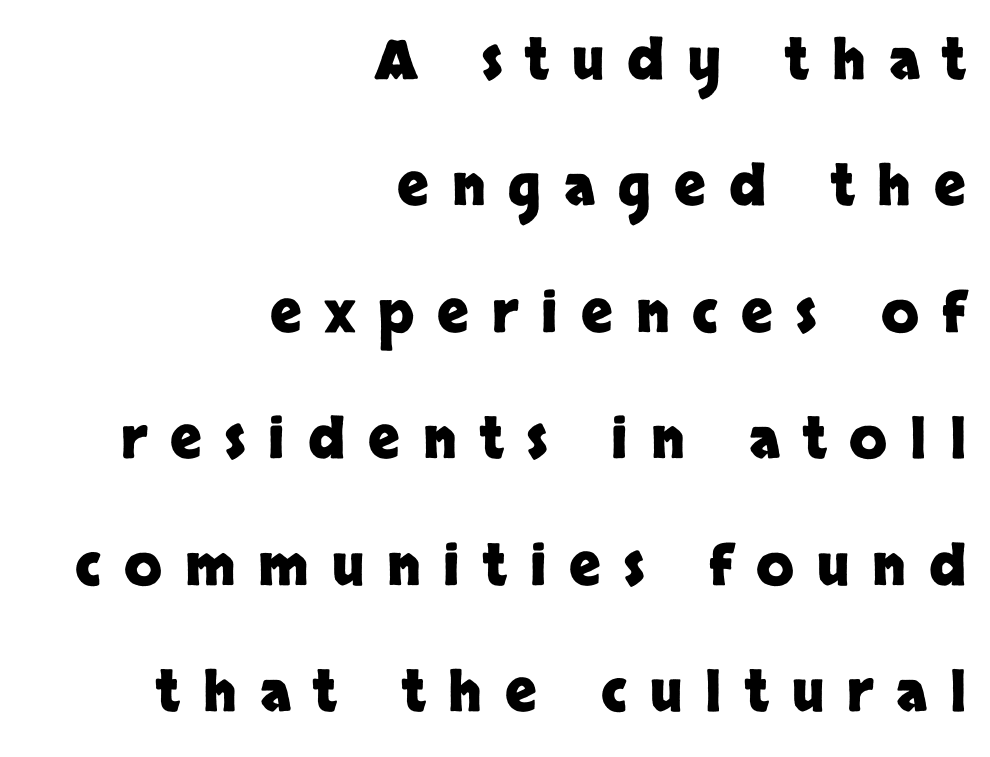
The image shows 55 px heavy sans-serif type, upright; set right-aligned, loose line spacing (2.3x), unusually wide letter spacing (+0.42 em), not underlined; low stroke contrast and a large x-height.
